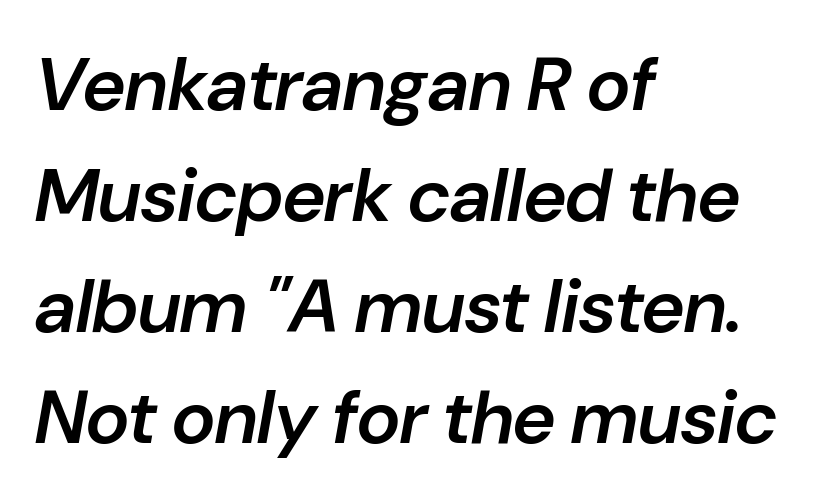
The image shows 75 px semibold type, italic (leaning right); set left-aligned, normal line spacing (1.48x), normal letter spacing, not underlined; low stroke contrast and a medium x-height.
